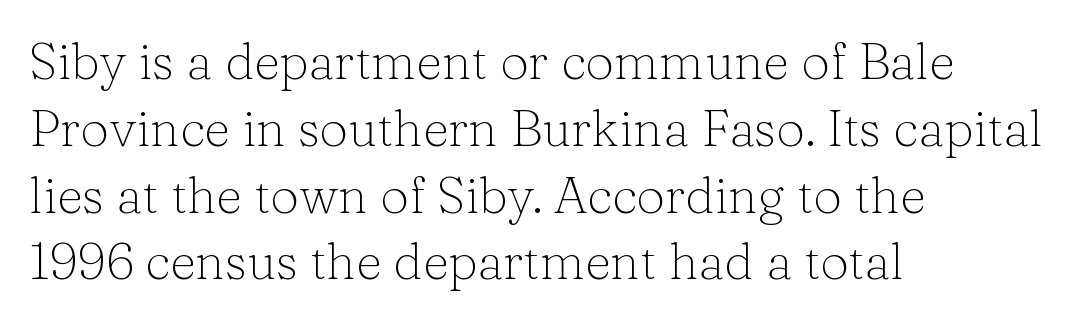
The image shows 51 px light serif type, upright; set left-aligned, normal line spacing (1.31x), normal letter spacing, not underlined; low stroke contrast and a medium x-height.
